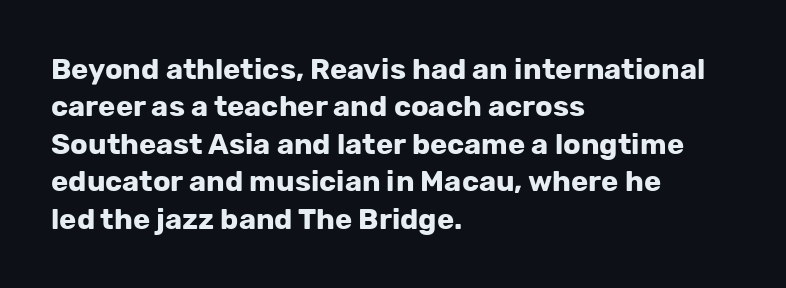
{"serif": "no", "italic": "no", "bold": "yes", "weight": "bold", "width": "normal", "stroke_contrast": "low", "x_height": "medium", "monospaced": "no", "underline": "no", "align": "left", "line_spacing": "normal", "line_spacing_ratio": 1.29, "letter_spacing": "normal", "letter_spacing_em": 0.0, "glyph_px": 29}
